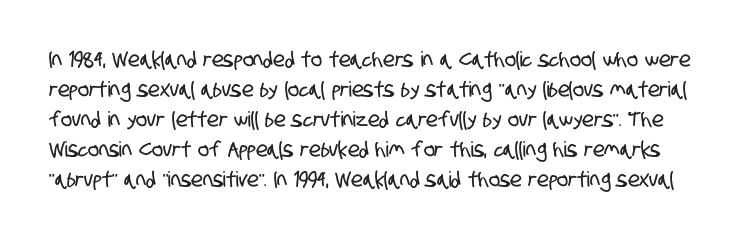
The image shows 21 px text type; set normal line spacing (1.43x), normal letter spacing, not underlined.
